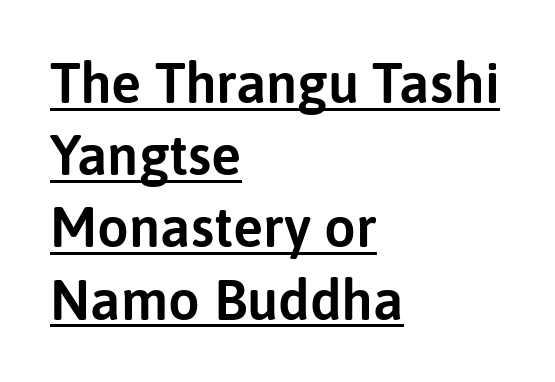
The image shows 56 px sans-serif type, upright; set left-aligned, normal line spacing (1.29x), normal letter spacing, underlined; low stroke contrast and a medium x-height.
